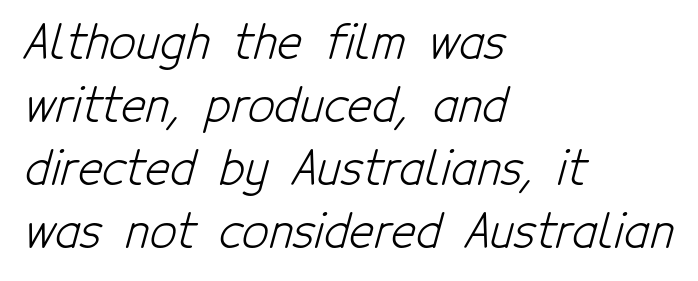
The image shows 47 px light, condensed sans-serif type; set left-aligned, normal line spacing (1.34x), normal letter spacing, not underlined; low stroke contrast and a medium x-height.
